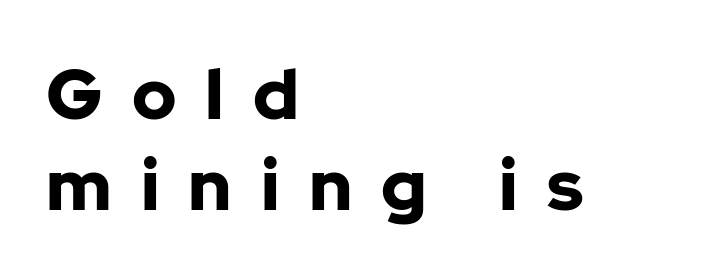
{"serif": "no", "italic": "no", "bold": "yes", "weight": "bold", "width": "normal", "stroke_contrast": "low", "x_height": "medium", "monospaced": "no", "underline": "no", "align": "left", "line_spacing": "normal", "line_spacing_ratio": 1.28, "letter_spacing": "wide", "letter_spacing_em": 0.41, "glyph_px": 71}
